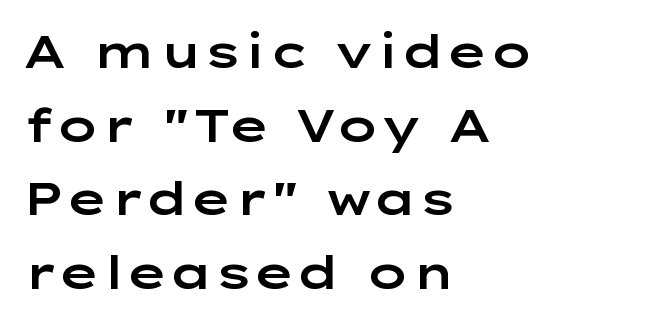
The image shows 46 px wide sans-serif type, upright; set left-aligned, normal line spacing (1.6x), normal letter spacing, not underlined; low stroke contrast and a medium x-height.
